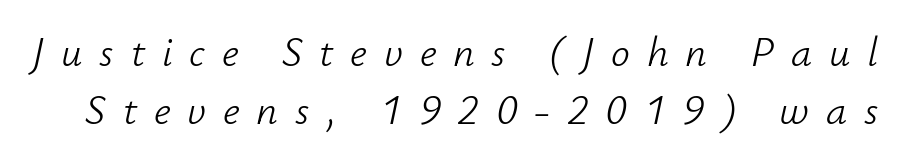
Only glyphs here, with clear space below each row. Weight: regular or lighter. If you drew a line through each stem, it would be angled. Compared with typical paragraphs, the rows here are spaced about the same. Each letter keeps its own natural width here, so spacing adapts to shape.
